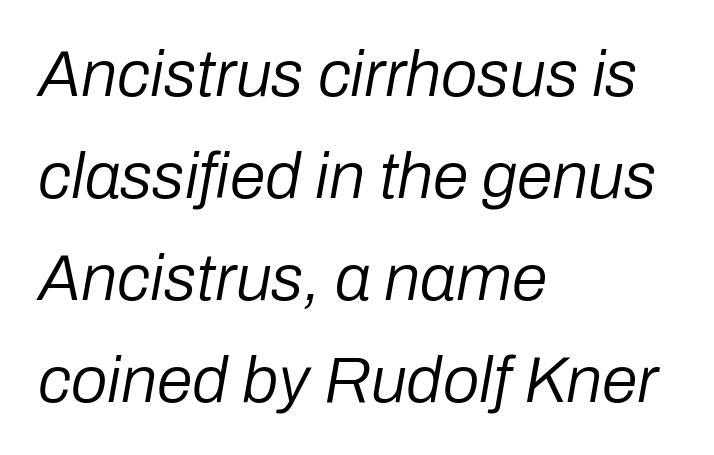
Q: Is the text bold? A: No.
Q: Is the text italic (slanted)? A: Yes, it leans right by about 10 degrees.
Q: Is the text underlined? A: No.
Q: How is the paragraph aligned? A: Left-aligned.
Q: Is the spacing between letters normal or unusually wide? A: Normal.
Q: Is the spacing between lines tight, normal or loose? A: Normal.
Q: Width (condensed, normal, or wide)? A: Normal.
Q: Stroke contrast? A: Low.
Q: x-height? A: Medium.
Q: Monospaced? A: No.
